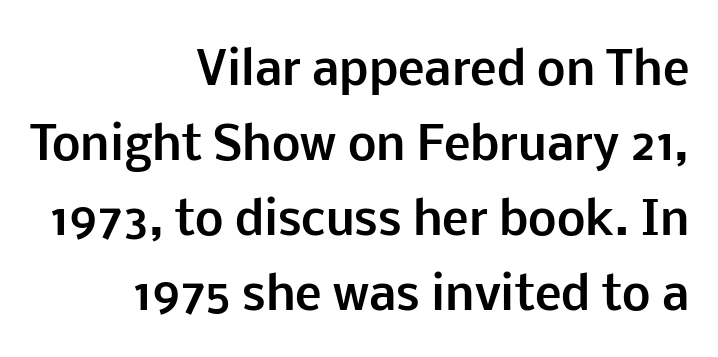
Q: Is the text bold? A: Yes.
Q: Is the text italic (slanted)? A: No, it is upright.
Q: Is the typeface a serif or a sans-serif typeface? A: Sans-serif.
Q: Is the text underlined? A: No.
Q: How is the paragraph aligned? A: Right-aligned.
Q: Is the spacing between letters normal or unusually wide? A: Normal.
Q: Is the spacing between lines tight, normal or loose? A: Normal.
Q: Width (condensed, normal, or wide)? A: Normal.
Q: Stroke contrast? A: Low.
Q: x-height? A: Medium.
Q: Monospaced? A: No.
